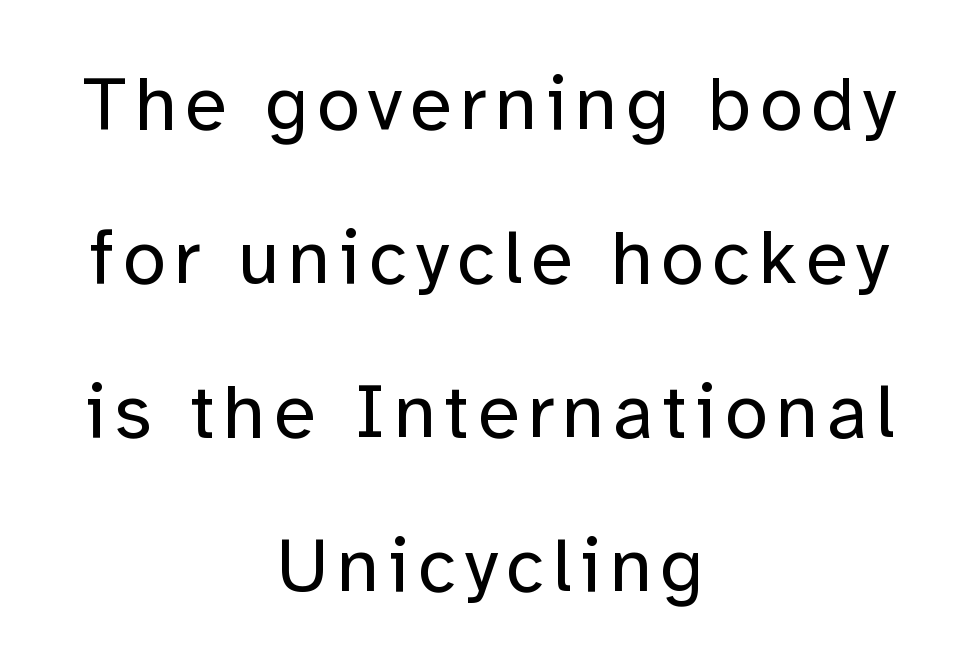
Unmarked baselines from the first word to the last. Counters stay open thanks to moderate or lighter strokes. Does the copy run flush right? No — it is centered line by line. This block would shrink considerably if given ordinary leading; it's expanded now. Characters remain perfectly vertical along every line.
